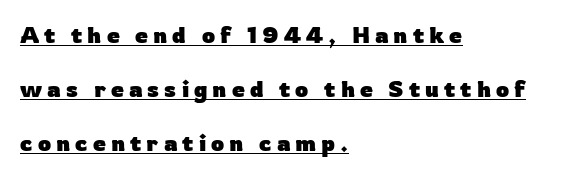
The image shows 23 px bold type, upright; set left-aligned, loose line spacing (2.35x), unusually wide letter spacing (+0.22 em), underlined.
